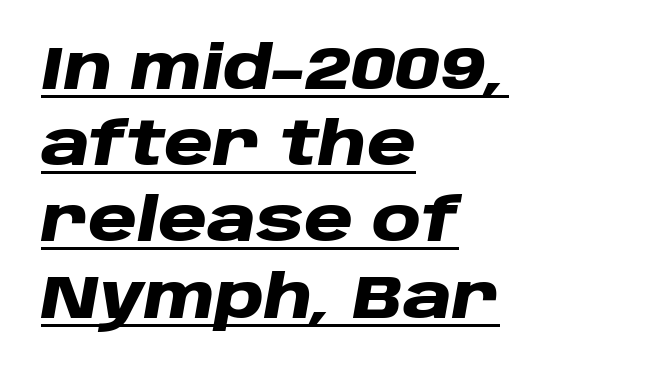
Q: Is the text bold? A: Yes.
Q: Is the text italic (slanted)? A: Yes, it leans right by about 10 degrees.
Q: Is the text underlined? A: Yes.
Q: How is the paragraph aligned? A: Left-aligned.
Q: Is the spacing between letters normal or unusually wide? A: Normal.
Q: Is the spacing between lines tight, normal or loose? A: Normal.
Q: Width (condensed, normal, or wide)? A: Wide.
Q: Stroke contrast? A: Low.
Q: x-height? A: Large.
Q: Monospaced? A: No.
